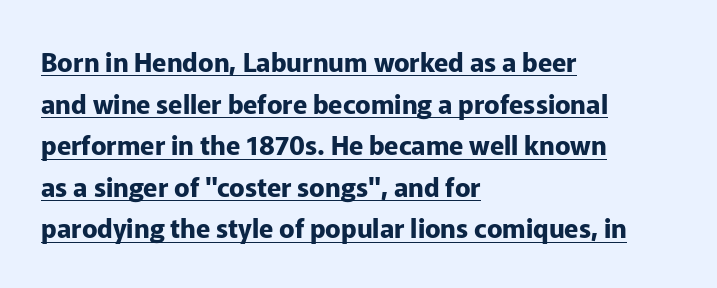
Q: Is the text bold? A: Yes.
Q: Is the text italic (slanted)? A: No, it is upright.
Q: Is the text underlined? A: Yes.
Q: How is the paragraph aligned? A: Left-aligned.
Q: Is the spacing between letters normal or unusually wide? A: Normal.
Q: Is the spacing between lines tight, normal or loose? A: Normal.
